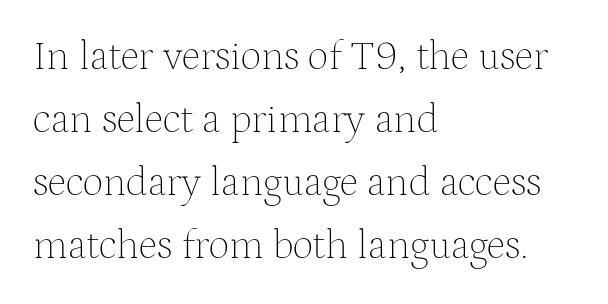
The image shows 41 px thin serif type, upright; set left-aligned, normal line spacing (1.54x), normal letter spacing, not underlined; medium stroke contrast and a medium x-height.
